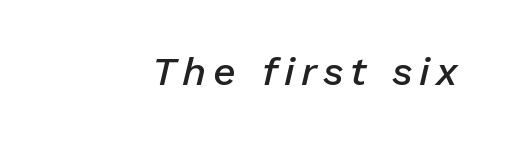
Q: Is the text bold? A: Semi-bold.
Q: Is the text italic (slanted)? A: Yes, it leans right by about 13 degrees.
Q: Is the text underlined? A: No.
Q: How is the paragraph aligned? A: Right-aligned.
Q: Width (condensed, normal, or wide)? A: Normal.
Q: Stroke contrast? A: Low.
Q: x-height? A: Medium.
Q: Monospaced? A: No.
